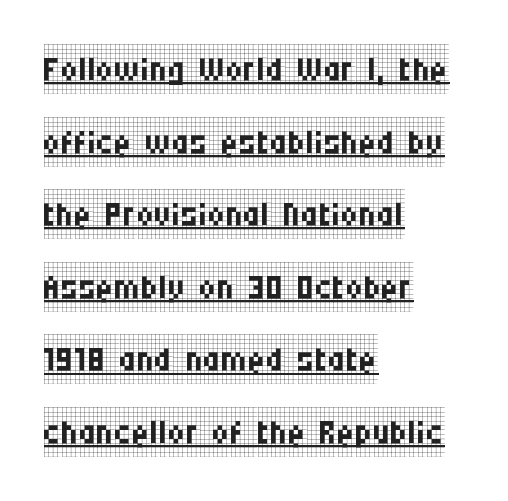
What kind of face is this? One with serifs. Compared with typical paragraphs, the rows here are spaced about the same. A rule runs beneath these lines of type. The letters look calm and open, with moderate or lighter stems.
